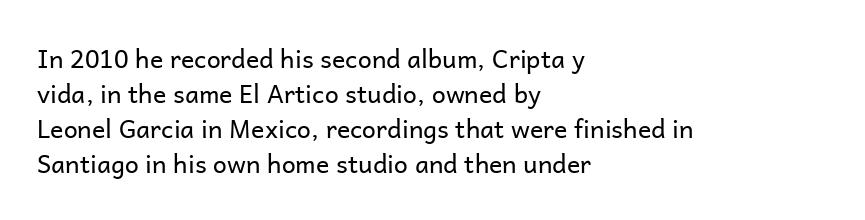
{"italic": "no", "bold": "no", "underline": "no", "align": "left", "line_spacing": "normal", "line_spacing_ratio": 1.4, "letter_spacing": "normal", "letter_spacing_em": 0.0, "glyph_px": 25}
